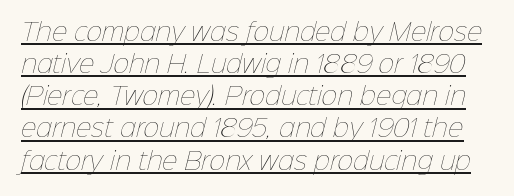
{"bold": "no", "underline": "yes", "line_spacing": "normal", "line_spacing_ratio": 1.34, "letter_spacing": "normal", "letter_spacing_em": 0.0, "glyph_px": 24}
